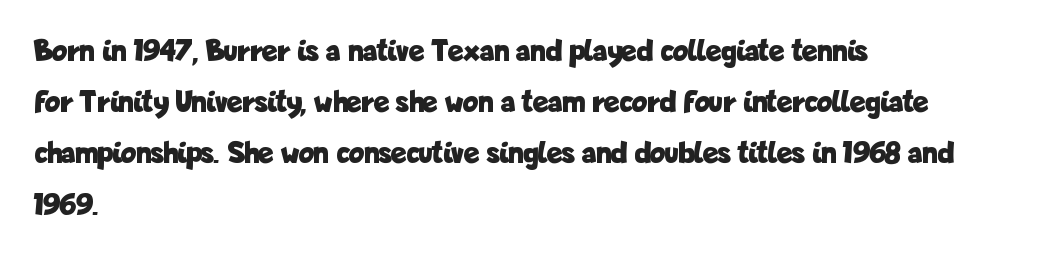
{"serif": "no", "italic": "no", "bold": "yes", "weight": "bold", "width": "condensed", "stroke_contrast": "low", "x_height": "medium", "monospaced": "no", "underline": "no", "align": "left", "line_spacing": "normal", "line_spacing_ratio": 1.6, "letter_spacing": "normal", "letter_spacing_em": 0.0, "glyph_px": 32}
